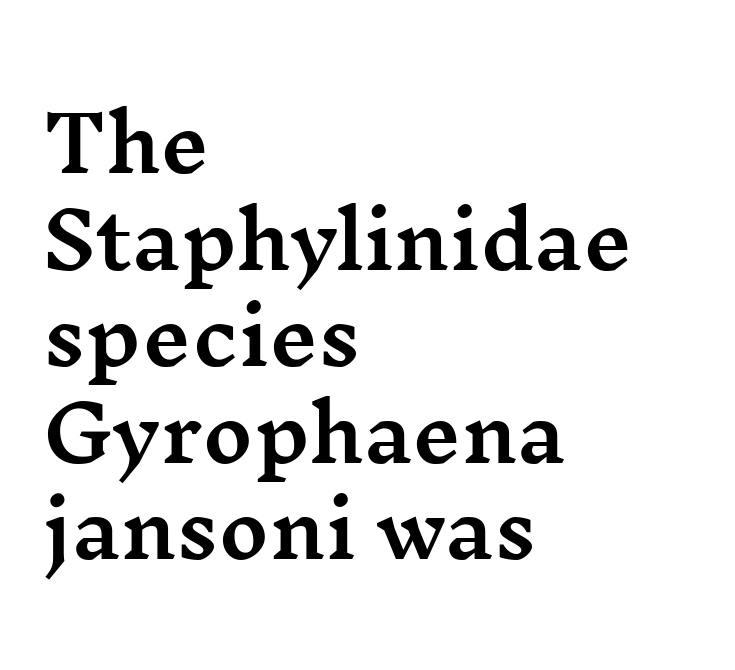
Q: Is the text italic (slanted)? A: No, it is upright.
Q: Is the typeface a serif or a sans-serif typeface? A: Serif.
Q: Is the text underlined? A: No.
Q: How is the paragraph aligned? A: Left-aligned.
Q: Is the spacing between letters normal or unusually wide? A: Normal.
Q: Is the spacing between lines tight, normal or loose? A: Normal.
Q: Width (condensed, normal, or wide)? A: Wide.
Q: Stroke contrast? A: Medium.
Q: x-height? A: Medium.
Q: Monospaced? A: No.
